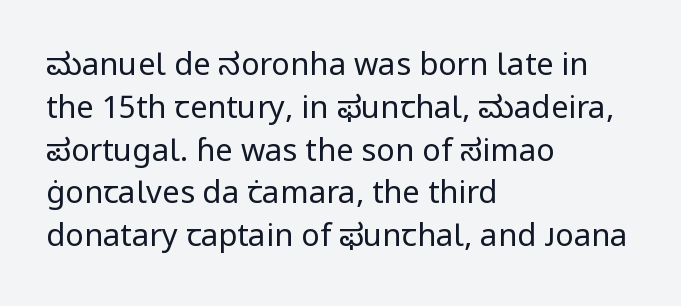
The image shows 31 px regular-weight sans-serif type, upright; set left-aligned, normal line spacing (1.38x), normal letter spacing, not underlined; low stroke contrast and a medium x-height.
